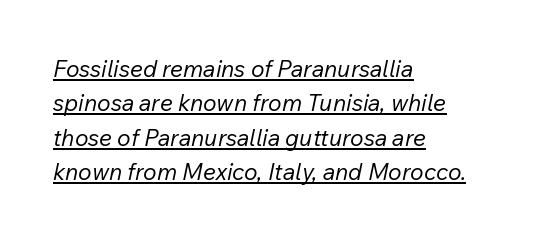
Q: Is the text bold? A: No.
Q: Is the text italic (slanted)? A: Yes, it leans right by about 12 degrees.
Q: Is the text underlined? A: Yes.
Q: How is the paragraph aligned? A: Left-aligned.
Q: Is the spacing between letters normal or unusually wide? A: Normal.
Q: Is the spacing between lines tight, normal or loose? A: Normal.
